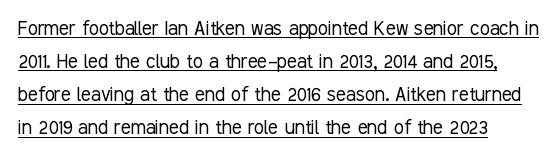
The image shows 23 px text type, upright; set left-aligned, normal line spacing (1.44x), normal letter spacing, underlined.
